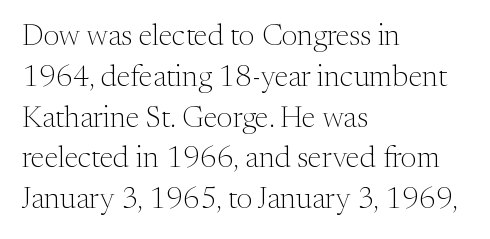
Q: Is the text bold? A: No.
Q: Is the text italic (slanted)? A: No, it is upright.
Q: Is the typeface a serif or a sans-serif typeface? A: Serif.
Q: Is the text underlined? A: No.
Q: How is the paragraph aligned? A: Left-aligned.
Q: Is the spacing between letters normal or unusually wide? A: Normal.
Q: Is the spacing between lines tight, normal or loose? A: Normal.
Q: Width (condensed, normal, or wide)? A: Normal.
Q: Stroke contrast? A: Medium.
Q: x-height? A: Medium.
Q: Monospaced? A: No.
